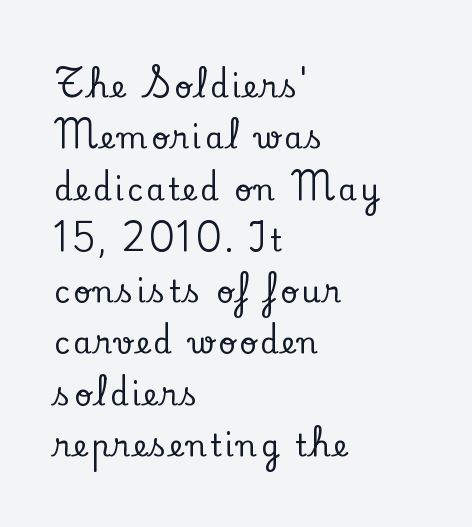
The letters stand upright; this is a roman face. Each letter keeps its own natural width here, so spacing adapts to shape. The foot of each line stays bare and open. Is this a sans? No — the strokes have serifs.
